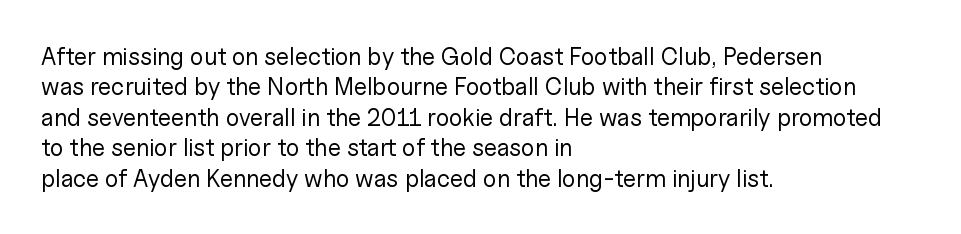
{"italic": "no", "bold": "no", "underline": "no", "align": "left", "line_spacing": "normal", "line_spacing_ratio": 1.27, "letter_spacing": "normal", "letter_spacing_em": 0.0, "glyph_px": 24}
